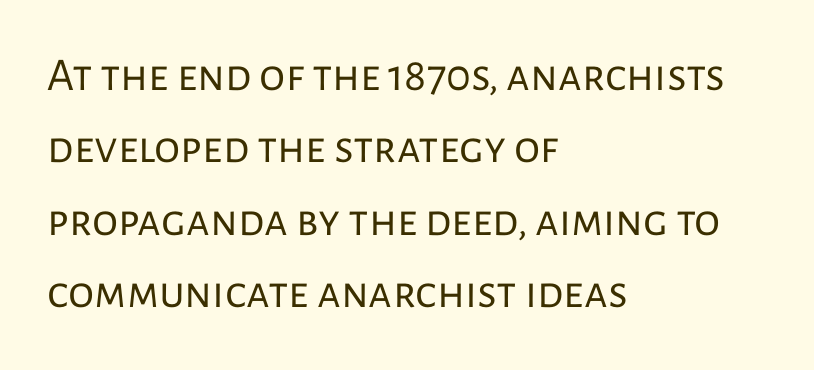
The space directly below the letters is spotless. Weight: not bold — regular or lighter. The glyphs in this specimen are sans serif. Short note: letters normally spaced.
